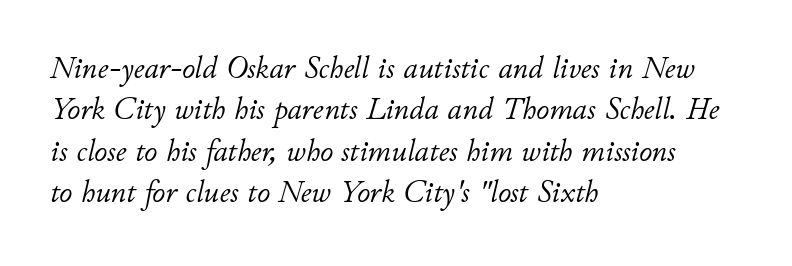
{"italic": "yes", "lean": "right", "slant_degrees": 11, "bold": "no", "weight": "light", "width": "normal", "stroke_contrast": "low", "x_height": "small", "monospaced": "no", "underline": "no", "align": "left", "line_spacing": "normal", "line_spacing_ratio": 1.29, "letter_spacing": "normal", "letter_spacing_em": 0.0, "glyph_px": 32}
